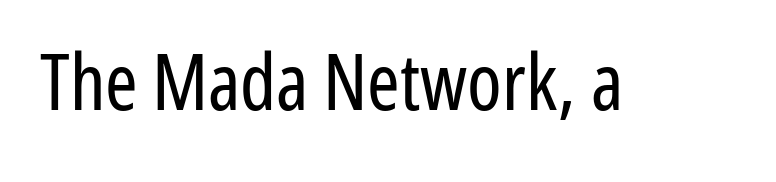
{"serif": "no", "italic": "no", "bold": "no", "weight": "regular", "width": "condensed", "stroke_contrast": "low", "x_height": "medium", "monospaced": "no", "underline": "no", "letter_spacing": "normal", "letter_spacing_em": 0.0, "glyph_px": 78}
